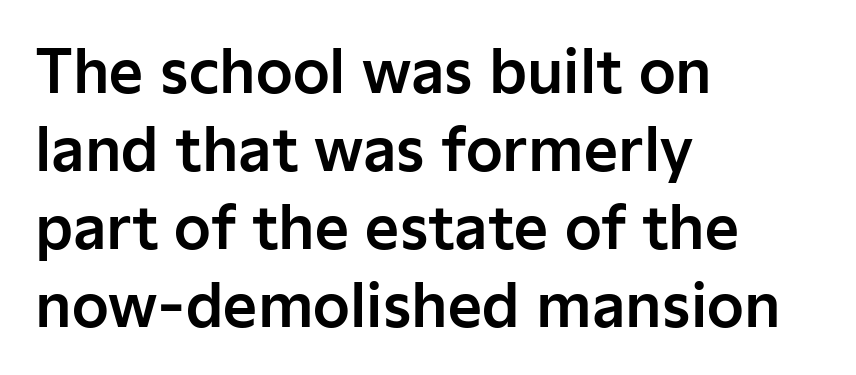
{"serif": "no", "italic": "no", "width": "normal", "stroke_contrast": "low", "x_height": "medium", "monospaced": "no", "underline": "no", "align": "left", "line_spacing": "normal", "line_spacing_ratio": 1.32, "letter_spacing": "normal", "letter_spacing_em": 0.0, "glyph_px": 59}
